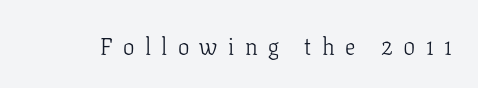
{"italic": "no", "bold": "no", "underline": "no", "letter_spacing": "wide", "letter_spacing_em": 0.45, "glyph_px": 23}
